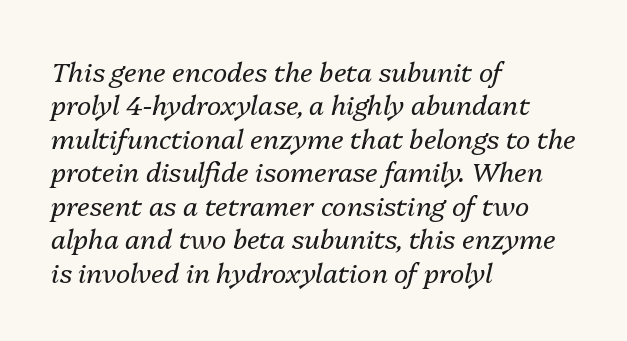
Q: Is the text bold? A: No.
Q: Is the text italic (slanted)? A: Yes, it leans right by about 13 degrees.
Q: Is the text underlined? A: No.
Q: How is the paragraph aligned? A: Left-aligned.
Q: Is the spacing between letters normal or unusually wide? A: Normal.
